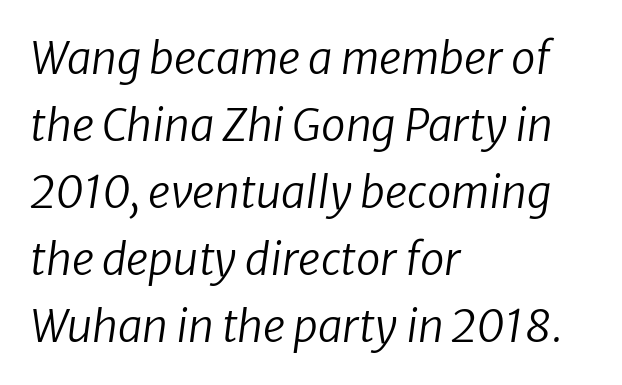
{"italic": "yes", "lean": "right", "slant_degrees": 8, "bold": "no", "weight": "regular", "width": "normal", "stroke_contrast": "low", "x_height": "medium", "monospaced": "no", "underline": "no", "align": "left", "line_spacing": "normal", "line_spacing_ratio": 1.52, "letter_spacing": "normal", "letter_spacing_em": 0.0, "glyph_px": 44}
